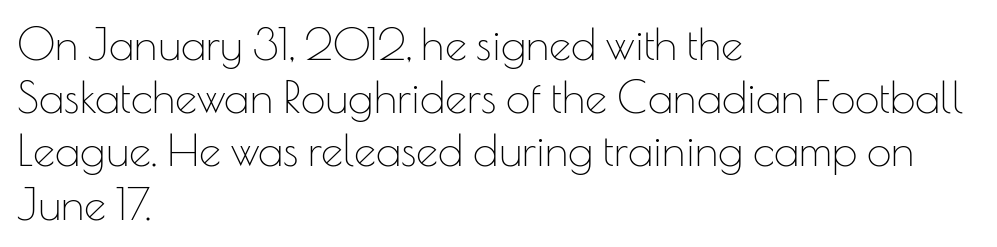
{"serif": "no", "italic": "no", "bold": "no", "weight": "thin", "width": "normal", "stroke_contrast": "low", "x_height": "small", "monospaced": "no", "underline": "no", "align": "left", "line_spacing_ratio": 1.21, "letter_spacing": "normal", "letter_spacing_em": 0.0, "glyph_px": 44}
